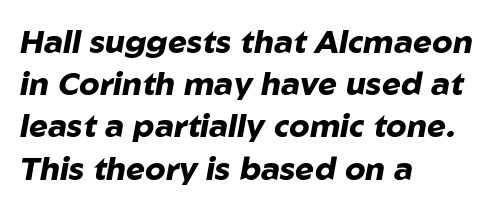
Quick note: italic. The rendering uses a moderate line-height, typical for paragraphs. Underlining? Definitely not there. Heavy-handed strokes throughout: this text is bold.
